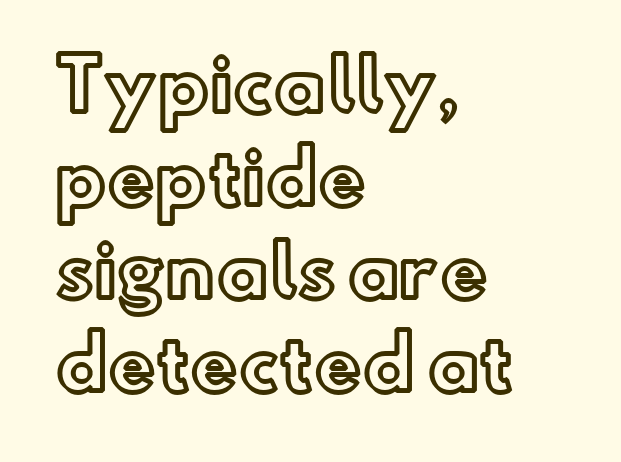
{"italic": "no", "width": "normal", "x_height": "small", "monospaced": "no", "underline": "no", "align": "left", "line_spacing": "normal", "line_spacing_ratio": 1.31, "letter_spacing": "normal", "letter_spacing_em": 0.0, "glyph_px": 71}
